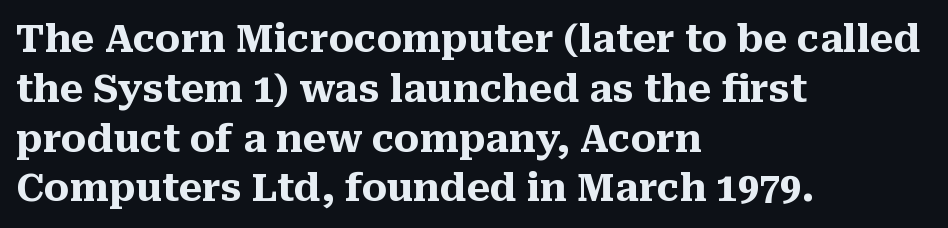
{"serif": "yes", "italic": "no", "bold": "yes", "weight": "heavy", "width": "normal", "stroke_contrast": "medium", "x_height": "medium", "monospaced": "no", "underline": "no", "align": "left", "line_spacing": "normal", "line_spacing_ratio": 1.31, "letter_spacing": "normal", "letter_spacing_em": 0.0, "glyph_px": 38}
